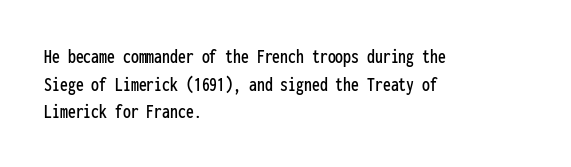
Every character sits straight up, as roman type does. Decoration check: the copy has no underline. A normal amount of white space separates one row of letters from the next. The passage shown has conventional tracking throughout.
